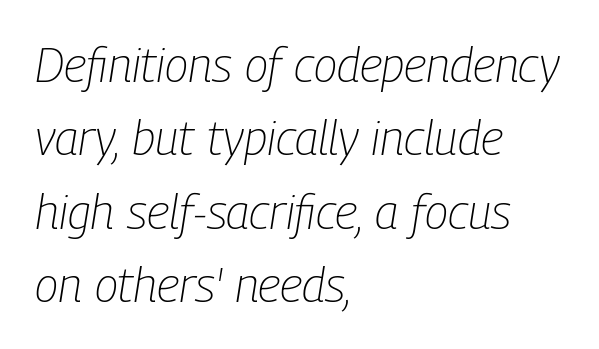
Q: Is the text bold? A: No.
Q: Is the text italic (slanted)? A: Yes, it leans right by about 9 degrees.
Q: Is the text underlined? A: No.
Q: How is the paragraph aligned? A: Left-aligned.
Q: Is the spacing between letters normal or unusually wide? A: Normal.
Q: Is the spacing between lines tight, normal or loose? A: Normal.
Q: Width (condensed, normal, or wide)? A: Condensed.
Q: Stroke contrast? A: Low.
Q: x-height? A: Medium.
Q: Monospaced? A: No.
